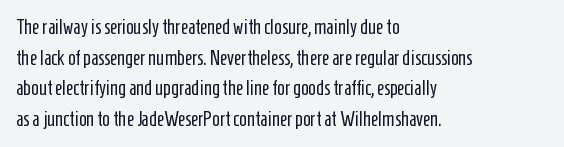
If you drew a line through each stem, it would be perfectly vertical. Students, observe: this is what conventionally led text looks like. Alignment: flush left. Decoration check: the copy has no underline.
